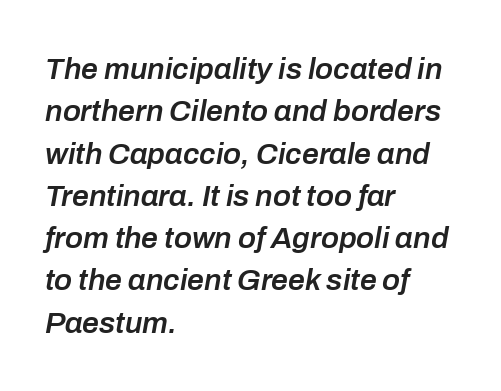
{"italic": "yes", "lean": "right", "slant_degrees": 10, "bold": "semi", "weight": "semibold", "width": "normal", "stroke_contrast": "low", "x_height": "medium", "monospaced": "no", "underline": "no", "align": "left", "line_spacing": "normal", "line_spacing_ratio": 1.41, "letter_spacing": "normal", "letter_spacing_em": 0.0, "glyph_px": 30}
